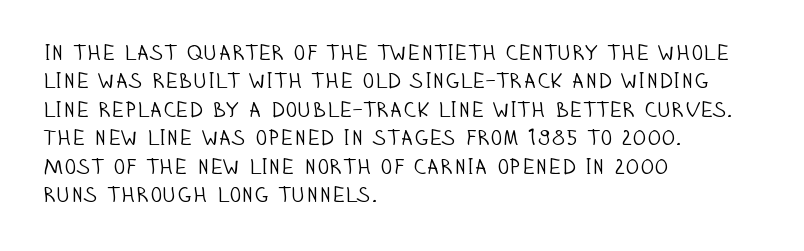
The image shows 22 px text type, upright; set left-aligned, normal line spacing (1.29x), normal letter spacing, not underlined.
